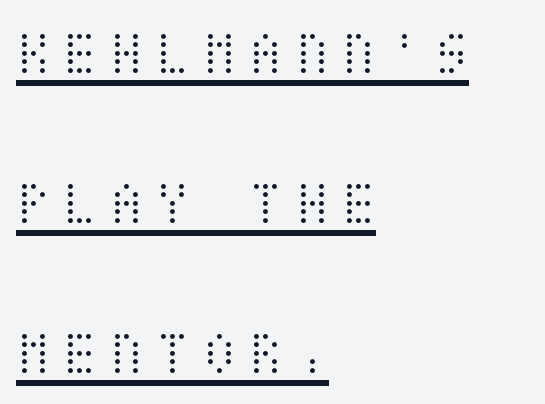
{"italic": "no", "bold": "no", "weight": "light", "width": "condensed", "stroke_contrast": "medium", "x_height": "large", "underline": "yes", "align": "left", "line_spacing": "loose", "line_spacing_ratio": 2.38, "glyph_px": 63}
